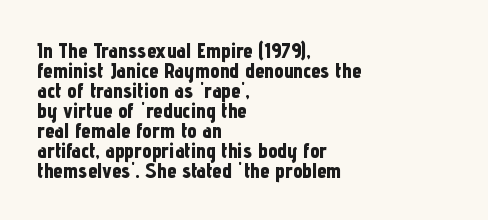
This block would grow much taller if given ordinary leading; it's compressed now. Unlike italic type, these characters show no tilt at all. The passage shown has conventional tracking throughout. Teacher's note: observe the even left margin — that is flush-left alignment. Nobody drew a line under any word here.
